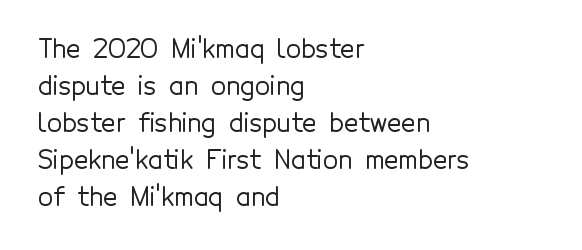
Q: Is the text italic (slanted)? A: No, it is upright.
Q: Is the text underlined? A: No.
Q: How is the paragraph aligned? A: Left-aligned.
Q: Is the spacing between letters normal or unusually wide? A: Normal.
Q: Is the spacing between lines tight, normal or loose? A: Normal.
